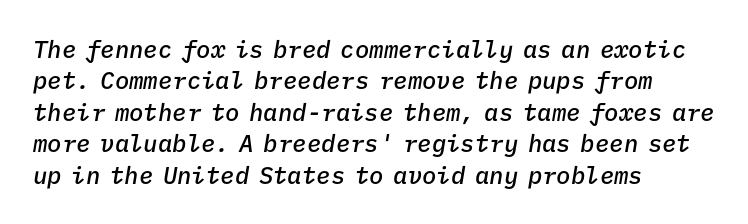
Q: Is the text bold? A: Semi-bold.
Q: Is the text italic (slanted)? A: Yes, it leans right by about 9 degrees.
Q: Is the text underlined? A: No.
Q: How is the paragraph aligned? A: Left-aligned.
Q: Is the spacing between letters normal or unusually wide? A: Normal.
Q: Is the spacing between lines tight, normal or loose? A: Normal.
